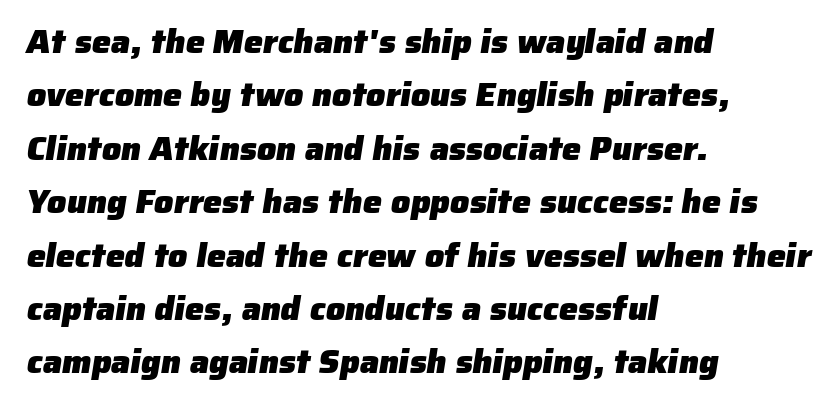
{"serif": "no", "bold": "yes", "weight": "heavy", "width": "normal", "stroke_contrast": "low", "x_height": "medium", "monospaced": "no", "underline": "no", "align": "left", "line_spacing": "normal", "line_spacing_ratio": 1.57, "letter_spacing": "normal", "letter_spacing_em": 0.0, "glyph_px": 34}
